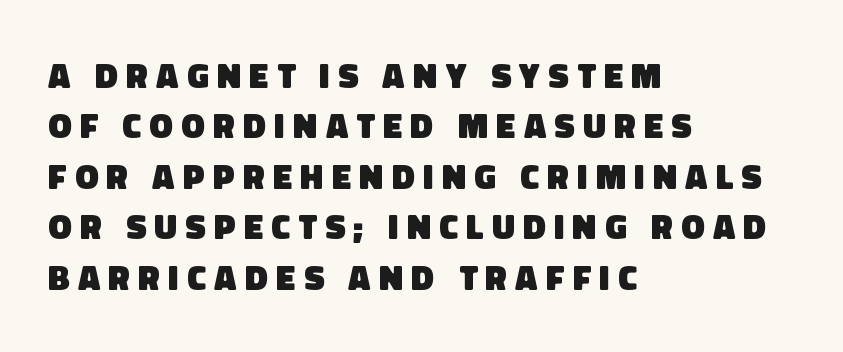
{"serif": "no", "bold": "yes", "weight": "heavy", "width": "normal", "stroke_contrast": "low", "x_height": "large", "monospaced": "no", "underline": "no", "align": "left", "line_spacing": "normal", "line_spacing_ratio": 1.44, "letter_spacing": "wide", "letter_spacing_em": 0.24, "glyph_px": 35}
